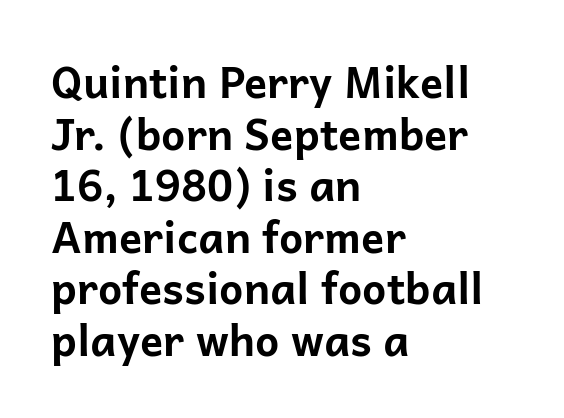
Q: Is the text bold? A: Yes.
Q: Is the text italic (slanted)? A: No, it is upright.
Q: Is the typeface a serif or a sans-serif typeface? A: Sans-serif.
Q: Is the text underlined? A: No.
Q: How is the paragraph aligned? A: Left-aligned.
Q: Is the spacing between letters normal or unusually wide? A: Normal.
Q: Width (condensed, normal, or wide)? A: Normal.
Q: Stroke contrast? A: Low.
Q: x-height? A: Medium.
Q: Monospaced? A: No.
